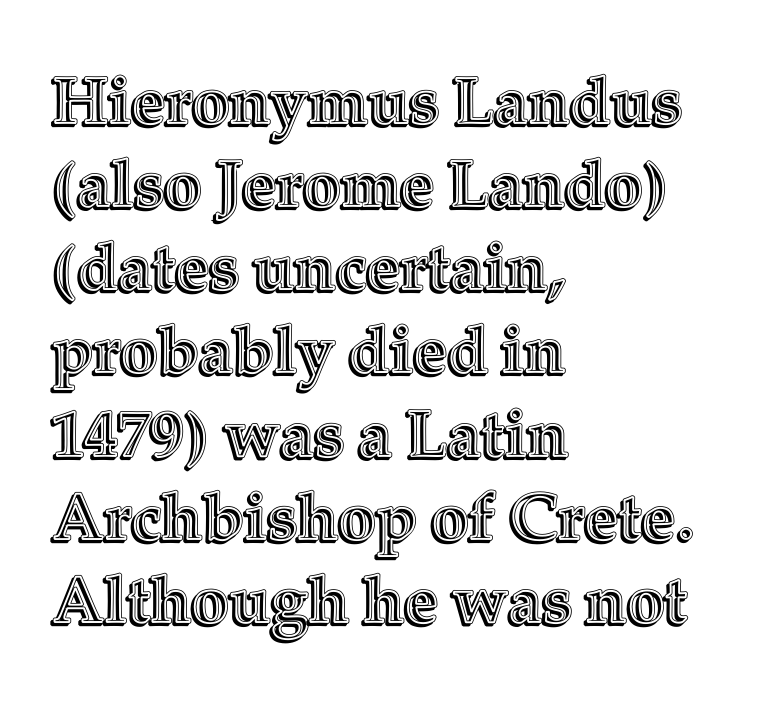
{"italic": "no", "width": "normal", "x_height": "medium", "monospaced": "no", "underline": "no", "align": "left", "line_spacing": "normal", "line_spacing_ratio": 1.26, "letter_spacing": "normal", "letter_spacing_em": 0.0, "glyph_px": 66}
